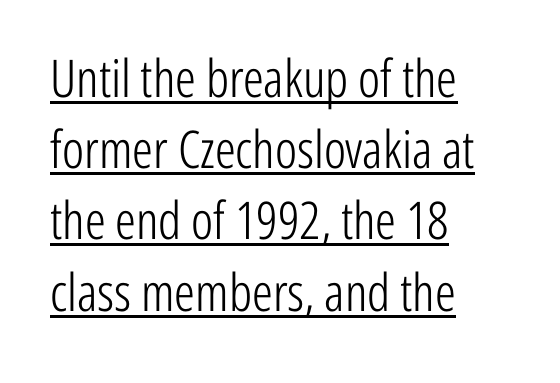
The rendering anchors every line to the left-hand side. The font sits on the lighter half of the weight spectrum, regular included. Proportional: the letters do not fall into vertical columns. The letterforms sit shoulder to shoulder at normal distance.
